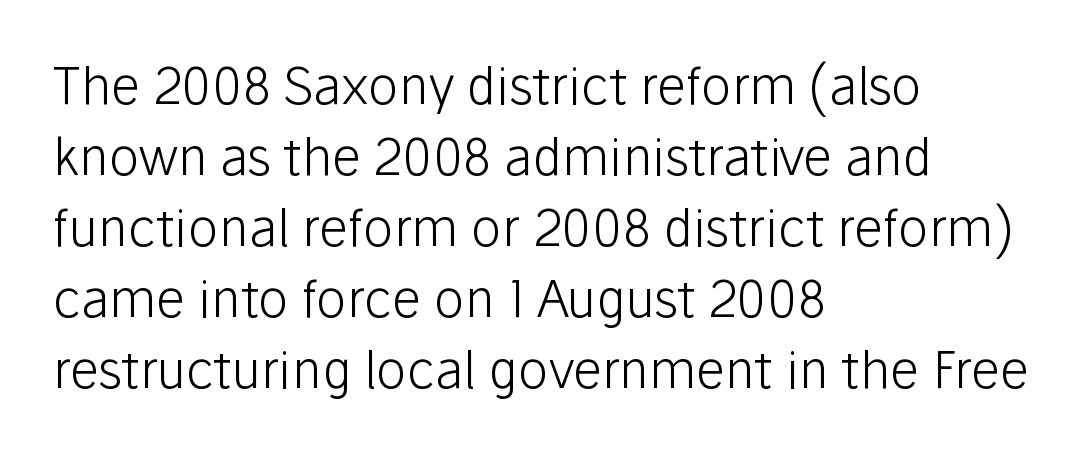
{"serif": "no", "italic": "no", "bold": "no", "weight": "light", "width": "normal", "stroke_contrast": "low", "x_height": "medium", "monospaced": "no", "underline": "no", "align": "left", "line_spacing": "normal", "line_spacing_ratio": 1.39, "letter_spacing": "normal", "letter_spacing_em": 0.0, "glyph_px": 51}
